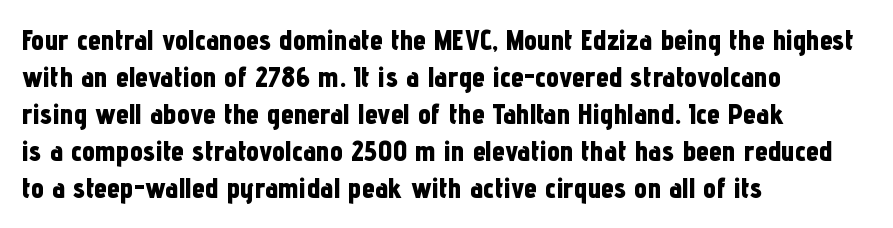
Q: Is the text bold? A: Yes.
Q: Is the text italic (slanted)? A: No, it is upright.
Q: Is the typeface a serif or a sans-serif typeface? A: Sans-serif.
Q: Is the text underlined? A: No.
Q: How is the paragraph aligned? A: Left-aligned.
Q: Is the spacing between letters normal or unusually wide? A: Normal.
Q: Is the spacing between lines tight, normal or loose? A: Normal.
Q: Width (condensed, normal, or wide)? A: Condensed.
Q: Stroke contrast? A: Low.
Q: x-height? A: Medium.
Q: Monospaced? A: No.
